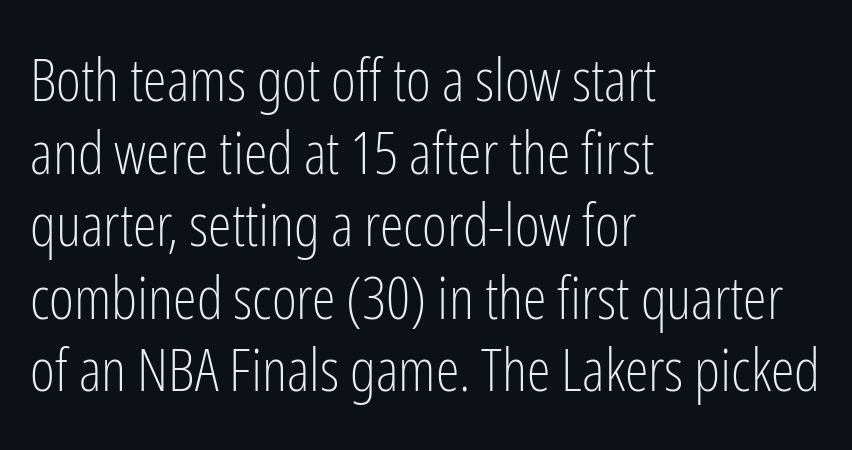
{"serif": "no", "italic": "no", "bold": "no", "weight": "light", "width": "condensed", "stroke_contrast": "low", "x_height": "medium", "monospaced": "no", "underline": "no", "align": "left", "line_spacing_ratio": 1.21, "letter_spacing": "normal", "letter_spacing_em": 0.0, "glyph_px": 60}
